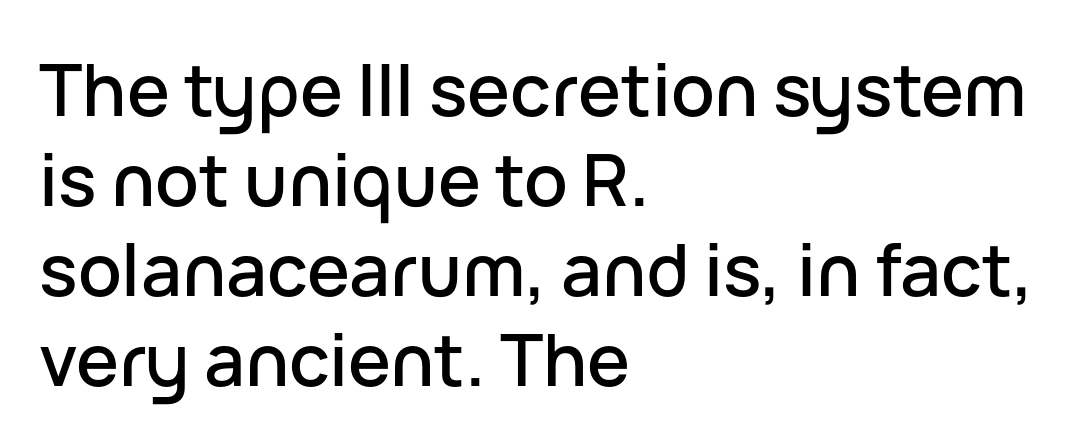
The rendering uses natural spacing where letterforms have individual widths. In terms of letterform style, serifs are entirely absent. The letters stand upright; this is a roman face. The foot of each line stays bare and open. Quick note: interline space is typical.
